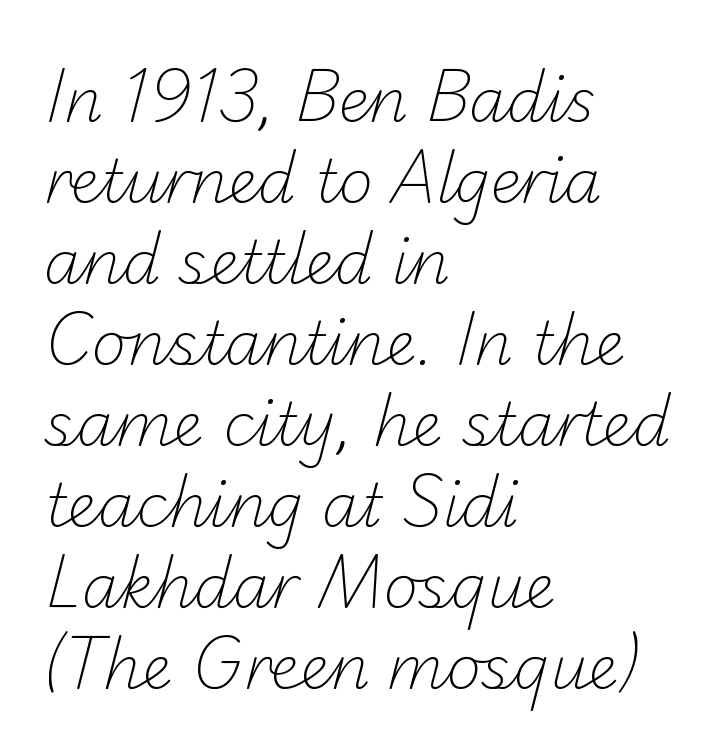
Looks like regular typesetting: each glyph gets only the width it needs. The typeface chosen for these lines omits serifs. The letters look calm and open, with moderate or lighter stems. No extra tracking has been applied to these lines. This sample keeps an unexceptional amount of space between lines.
